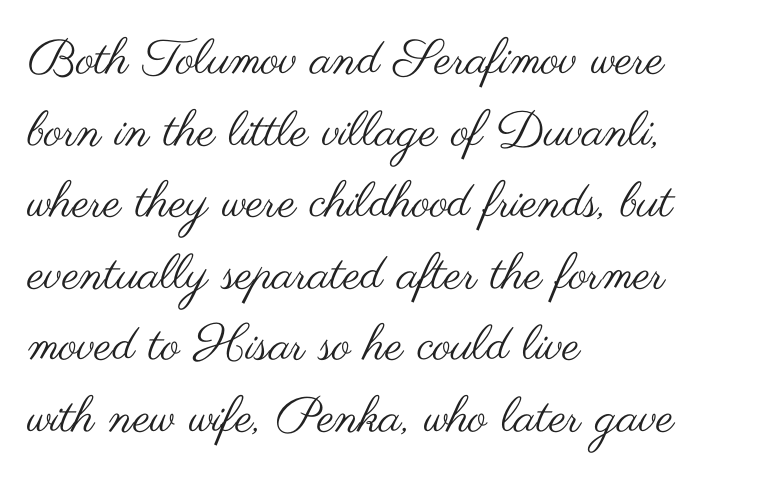
The image shows 49 px regular-weight, wide sans-serif type; set left-aligned, normal line spacing (1.46x), normal letter spacing, not underlined; medium stroke contrast and a small x-height.
